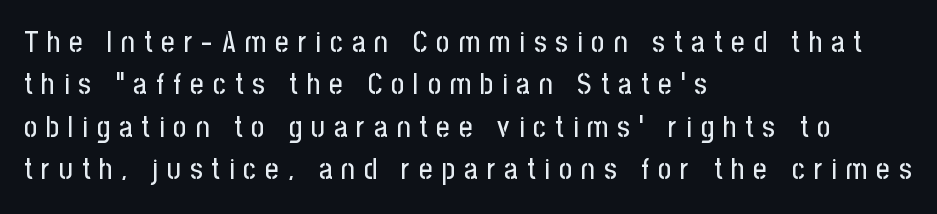
Is this a fixed-width face? No — the glyphs have proportional, varying widths. The characters display no serif detailing; their extremities are plain. The tracking reads as deliberately expanded to a designer's eye. Underline: absent.
